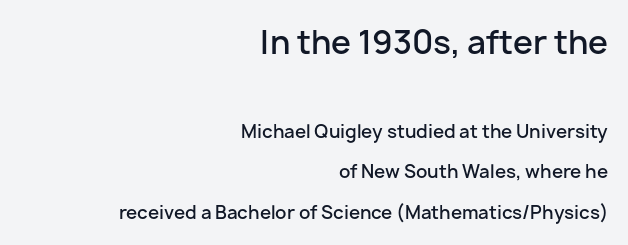
Q: Is the text bold? A: Semi-bold.
Q: Is the text italic (slanted)? A: No, it is upright.
Q: Is the typeface a serif or a sans-serif typeface? A: Sans-serif.
Q: Is the text underlined? A: No.
Q: How is the paragraph aligned? A: Right-aligned.
Q: Is the spacing between letters normal or unusually wide? A: Normal.
Q: Is the spacing between lines tight, normal or loose? A: Loose.
Q: Which block of text is set in a larger size, the first (top) or the second (bottom)? A: The first (top) one.
Q: Width (condensed, normal, or wide)? A: Normal.
Q: Stroke contrast? A: Low.
Q: x-height? A: Medium.
Q: Monospaced? A: No.
